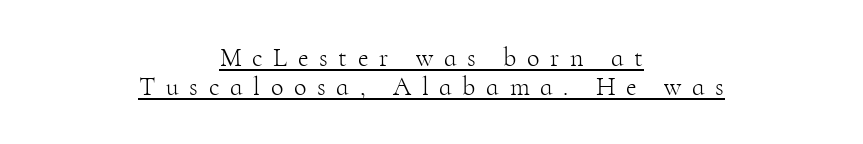
{"italic": "no", "bold": "no", "underline": "yes", "align": "center", "line_spacing": "tight", "line_spacing_ratio": 1.1, "letter_spacing": "wide", "letter_spacing_em": 0.41, "glyph_px": 26}
